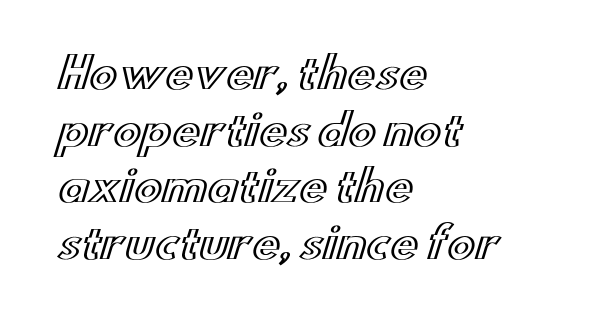
{"width": "wide", "x_height": "small", "monospaced": "no", "underline": "no", "align": "left", "line_spacing": "normal", "line_spacing_ratio": 1.35, "letter_spacing": "normal", "letter_spacing_em": 0.0, "glyph_px": 42}
